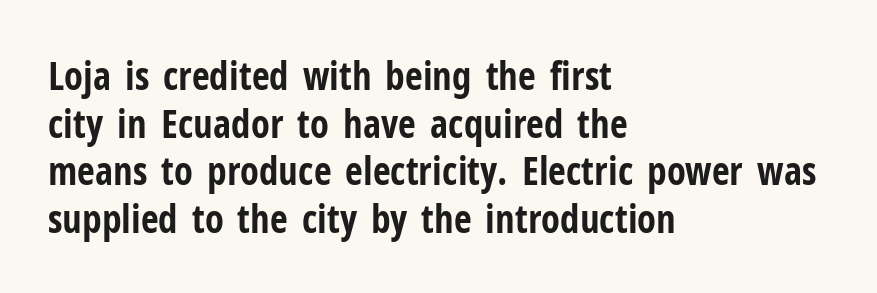
{"serif": "no", "italic": "no", "bold": "yes", "weight": "bold", "width": "condensed", "stroke_contrast": "low", "x_height": "medium", "monospaced": "no", "underline": "no", "align": "left", "line_spacing_ratio": 1.22, "letter_spacing": "normal", "letter_spacing_em": 0.0, "glyph_px": 39}
